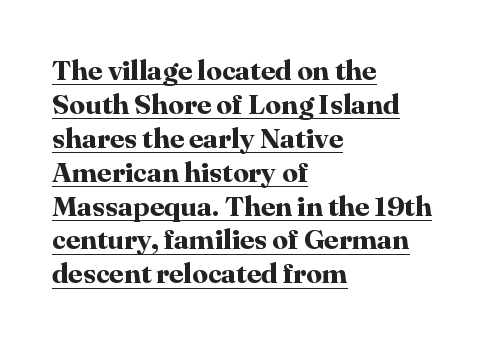
The image shows 28 px bold serif type, upright; set left-aligned, line spacing 1.21x, normal letter spacing, underlined; high stroke contrast and a medium x-height.
